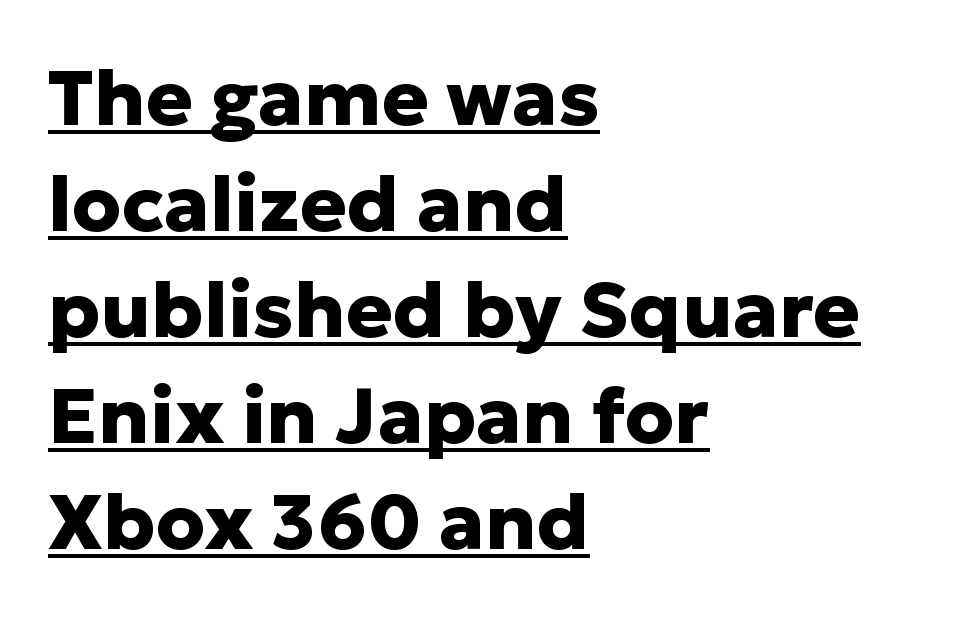
The letters stand straight up with perfectly vertical stems. Notice how a bar underscores the lettering throughout. The passage shown is typed in a proportional face where columns would drift. In terms of letterform style, serifs are entirely absent. Inter-character spacing is left at the font's built-in metrics.
